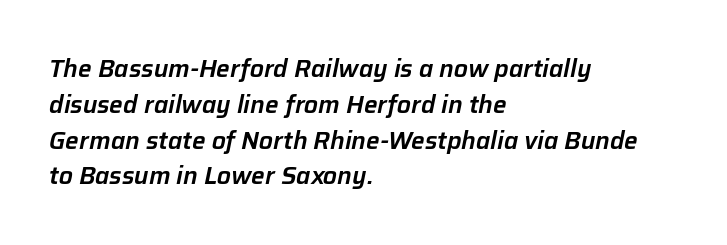
Q: Is the text italic (slanted)? A: Yes, it leans right by about 12 degrees.
Q: Is the text underlined? A: No.
Q: How is the paragraph aligned? A: Left-aligned.
Q: Is the spacing between letters normal or unusually wide? A: Normal.
Q: Is the spacing between lines tight, normal or loose? A: Normal.
